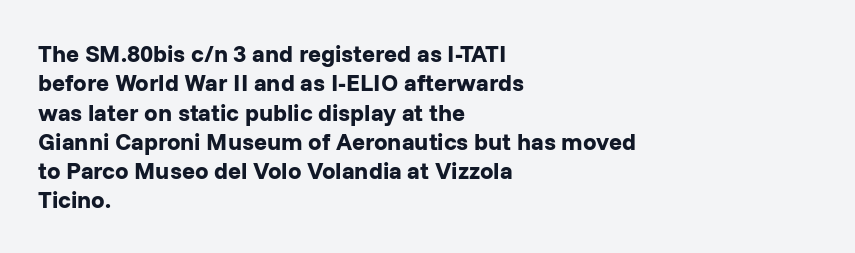
The image shows 24 px bold type, upright; set left-aligned, line spacing 1.22x, normal letter spacing, not underlined.
